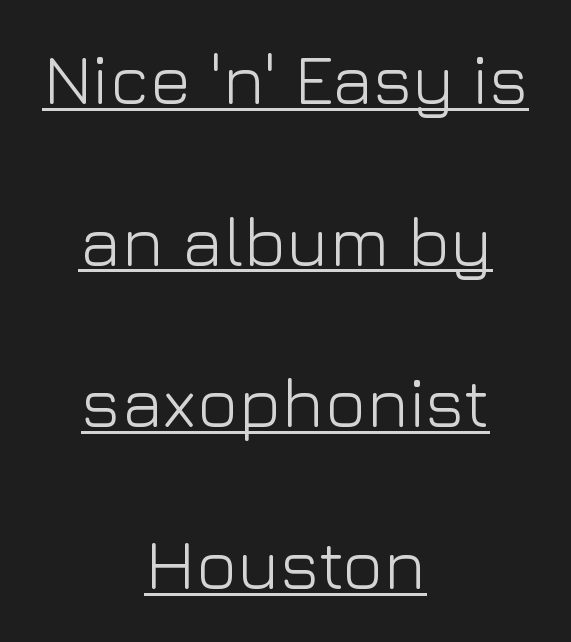
Q: Is the text bold? A: No.
Q: Is the text italic (slanted)? A: No, it is upright.
Q: Is the typeface a serif or a sans-serif typeface? A: Sans-serif.
Q: Is the text underlined? A: Yes.
Q: How is the paragraph aligned? A: Centered.
Q: Is the spacing between letters normal or unusually wide? A: Normal.
Q: Is the spacing between lines tight, normal or loose? A: Loose.
Q: Width (condensed, normal, or wide)? A: Normal.
Q: Stroke contrast? A: Low.
Q: x-height? A: Medium.
Q: Monospaced? A: No.
